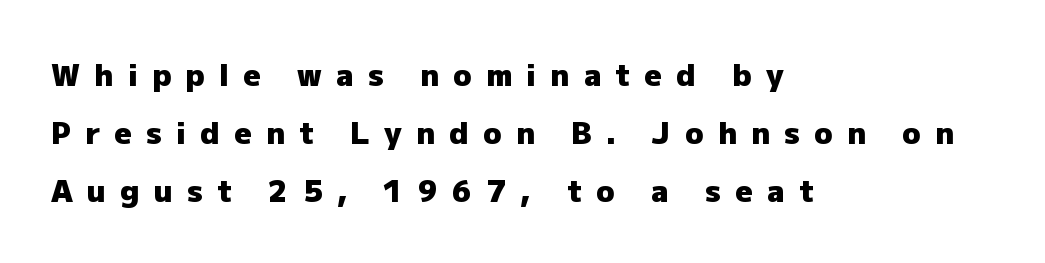
The image shows 30 px heavy sans-serif type, upright; set left-aligned, loose line spacing (1.94x), unusually wide letter spacing (+0.48 em), not underlined; low stroke contrast and a medium x-height.
